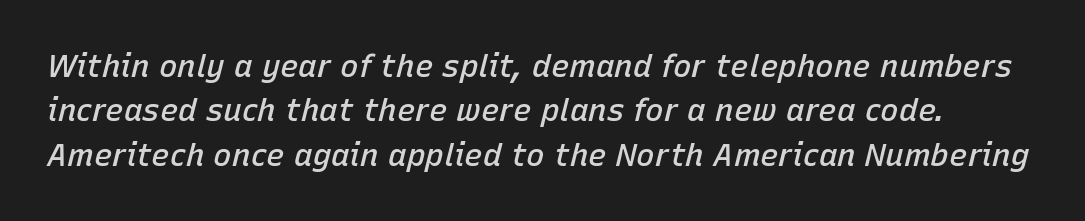
Students, note that the glyphs here touch the page at normal intervals. Slant detected: the letters are inclined. Compared with an ordinary text face, these strokes are moderately heavier — a semibold. The passage shown is not underscored anywhere.
